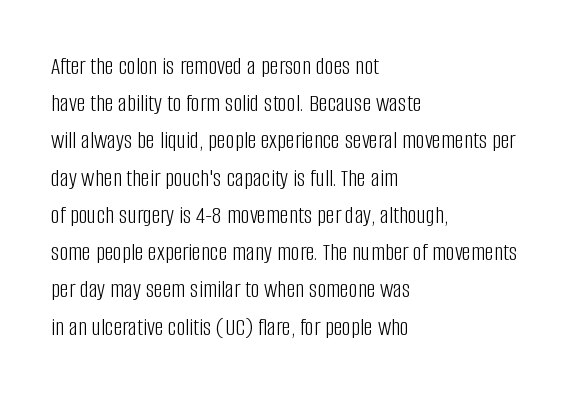
Each new line begins a customary step beneath the previous one. In CSS terms this would be text-align: left. Every character sits straight up, as roman type does. Inter-character spacing is left at the font's built-in metrics.
